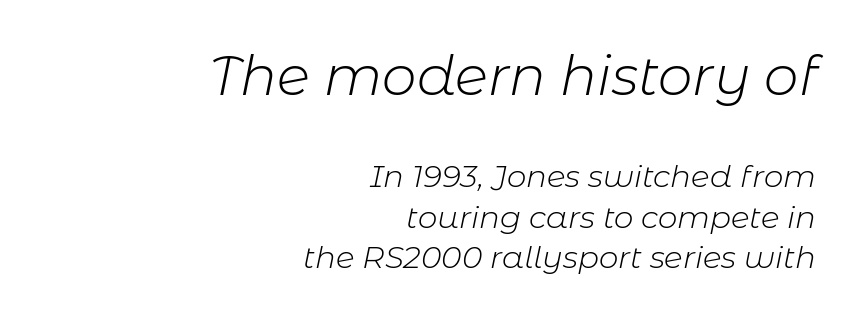
{"italic": "yes", "lean": "right", "slant_degrees": 11, "bold": "no", "weight": "light", "width": "normal", "stroke_contrast": "low", "x_height": "medium", "monospaced": "no", "underline": "no", "align": "right", "line_spacing": "normal", "line_spacing_ratio": 1.3, "letter_spacing": "normal", "letter_spacing_em": 0.0, "larger_block": "first", "size_ratio": 1.77, "glyph_px": 55}
